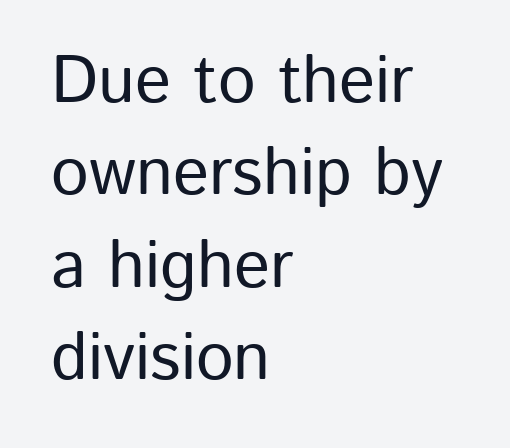
A student would call this left alignment; a typographer would say flush left, rag right. The type sits square on the baseline with zero lean. Is the letter spacing exaggerated? No — it looks like the ordinary default. Has an underline been added? It has not. A typesetter would label this face a sans. Each letter keeps its own natural width here, so spacing adapts to shape.
